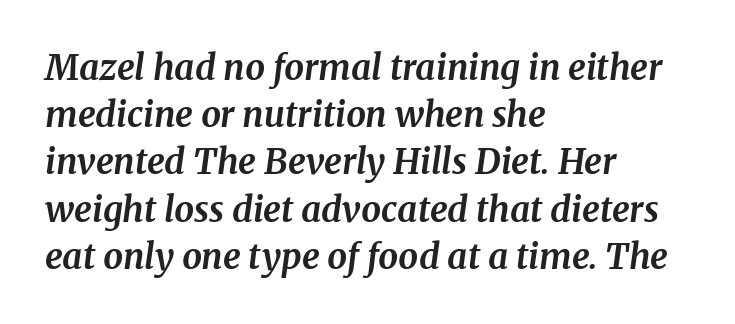
{"serif": "yes", "italic": "yes", "lean": "right", "slant_degrees": 8, "bold": "yes", "weight": "bold", "width": "normal", "stroke_contrast": "medium", "x_height": "medium", "monospaced": "no", "underline": "no", "align": "left", "line_spacing": "normal", "line_spacing_ratio": 1.35, "letter_spacing": "normal", "letter_spacing_em": 0.0, "glyph_px": 35}
